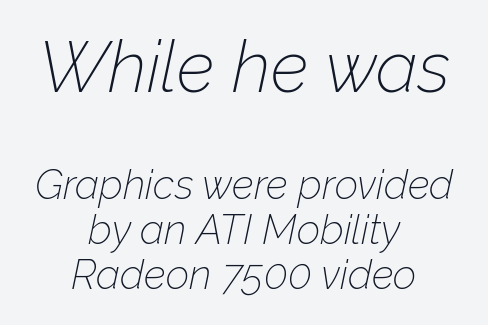
Compare the two chunks: the upper has the greater cap height. Nothing heavy about these letters — not bold at all. Tightly led — the rows are bunched. The passage shown is typed in a proportional face where columns would drift. A clean baseline with only descenders dipping below it. The typesetter chose a symmetrical, centered arrangement here.
